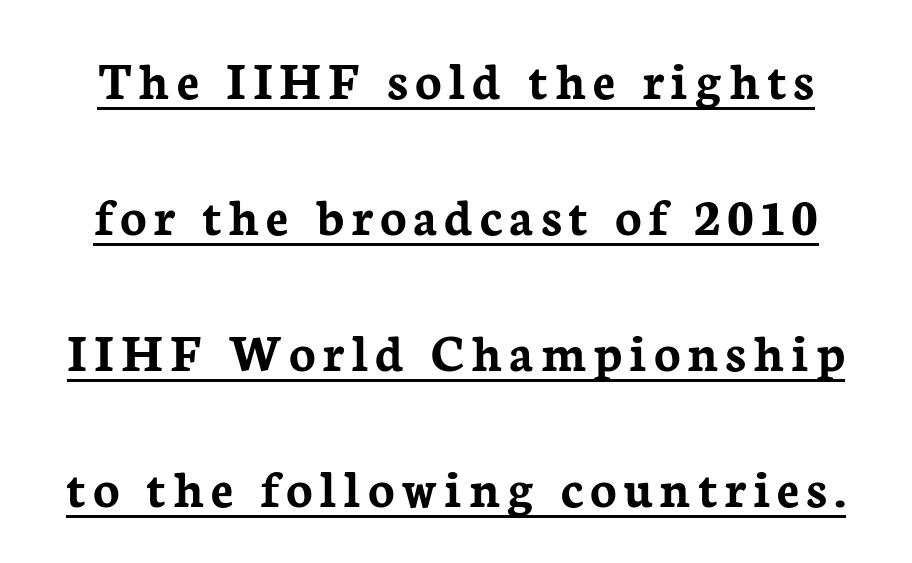
The image shows 55 px semibold serif type, upright; set loose line spacing (2.47x), underlined; low stroke contrast and a medium x-height.
